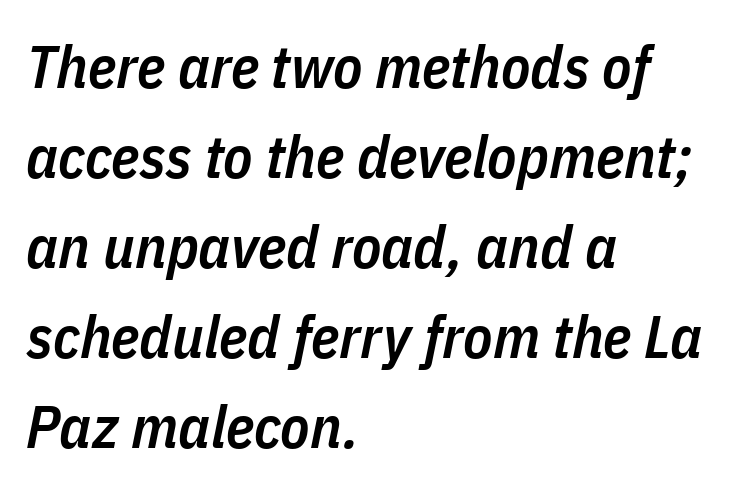
The image shows 60 px semibold, condensed type, italic (leaning right); set left-aligned, normal line spacing (1.5x), normal letter spacing, not underlined; low stroke contrast and a medium x-height.
